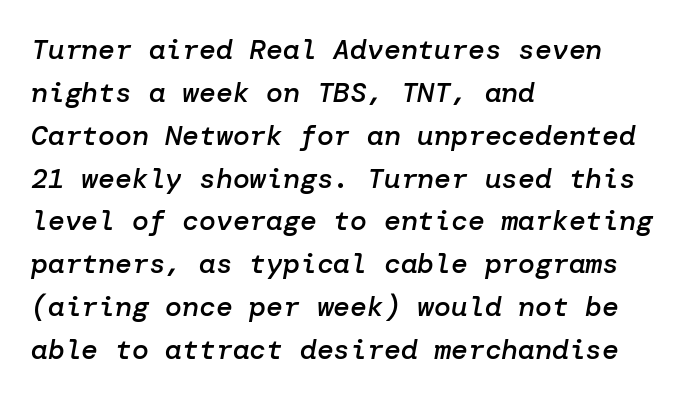
Every letter is mildly thick-stroked: semibold rather than bold. Is the type slanted? Yes — the strokes lean at a clear angle. All the whitespace from short lines collects on the right. The letters sit at their default tracking, neither squeezed nor spread. Normally led — the rows are evenly, conventionally spaced.
